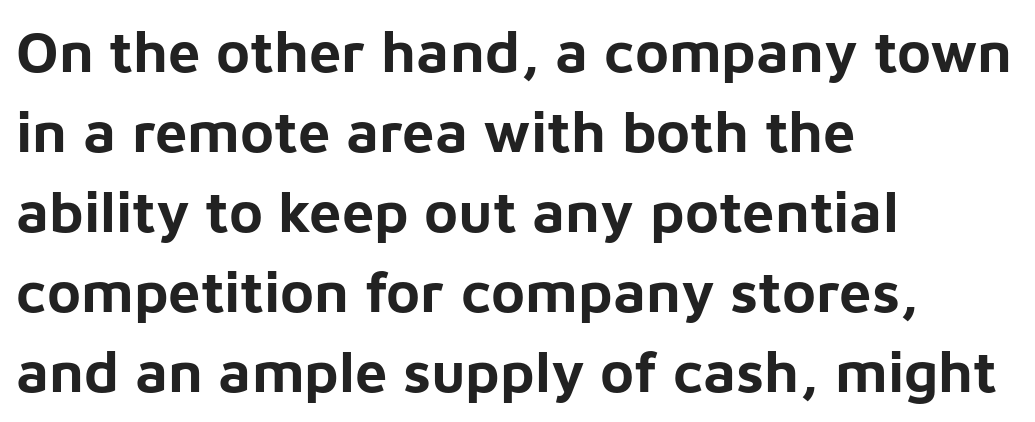
The ragged edge is on the right, which tells us the setting is flush left. Vertically, the passage feels balanced, rows spaced as you'd expect. Students, this is bold: see how much ink each stroke carries. Glance below the letters and you will spot only blank space. Tracking value appears to be zero — textbook default spacing. Think of a printed novel: that variable character pitch is what you see here.
